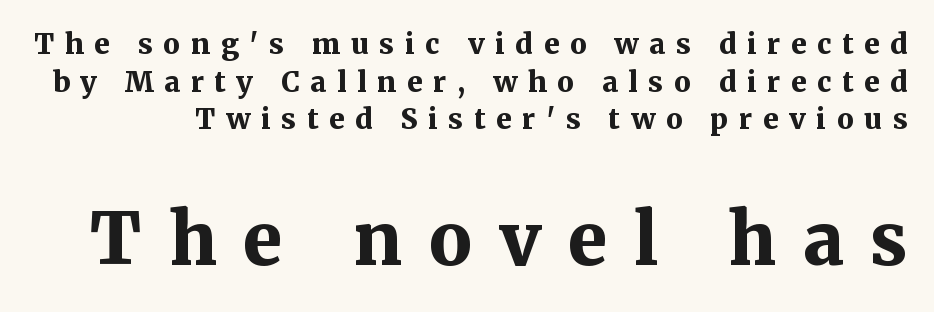
Q: Is the text bold? A: Yes.
Q: Is the text italic (slanted)? A: No, it is upright.
Q: Is the typeface a serif or a sans-serif typeface? A: Serif.
Q: Is the text underlined? A: No.
Q: Is the spacing between letters normal or unusually wide? A: Unusually wide.
Q: Is the spacing between lines tight, normal or loose? A: Normal.
Q: Which block of text is set in a larger size, the first (top) or the second (bottom)? A: The second (bottom) one.
Q: Width (condensed, normal, or wide)? A: Normal.
Q: Stroke contrast? A: Medium.
Q: x-height? A: Medium.
Q: Monospaced? A: No.
